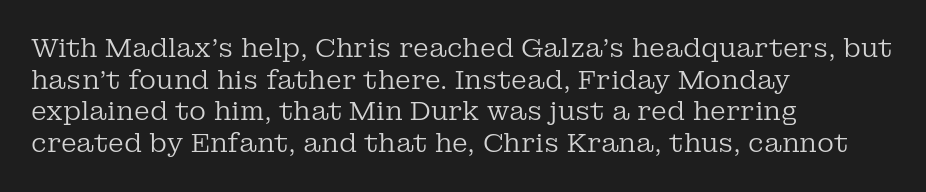
Q: Is the text bold? A: No.
Q: Is the text italic (slanted)? A: No, it is upright.
Q: Is the text underlined? A: No.
Q: How is the paragraph aligned? A: Left-aligned.
Q: Is the spacing between letters normal or unusually wide? A: Normal.
